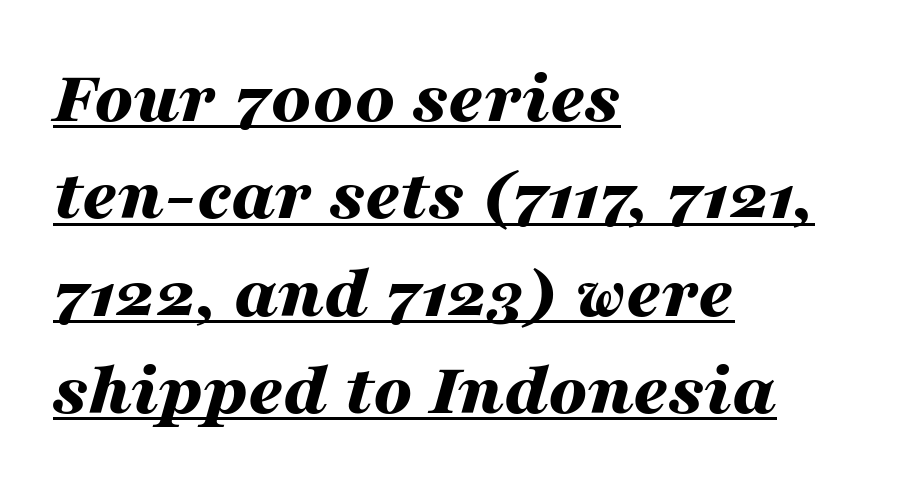
{"italic": "yes", "lean": "right", "slant_degrees": 16, "bold": "yes", "weight": "bold", "width": "wide", "stroke_contrast": "medium", "x_height": "medium", "monospaced": "no", "underline": "yes", "align": "left", "line_spacing": "normal", "line_spacing_ratio": 1.28, "letter_spacing": "normal", "letter_spacing_em": 0.0, "glyph_px": 76}
